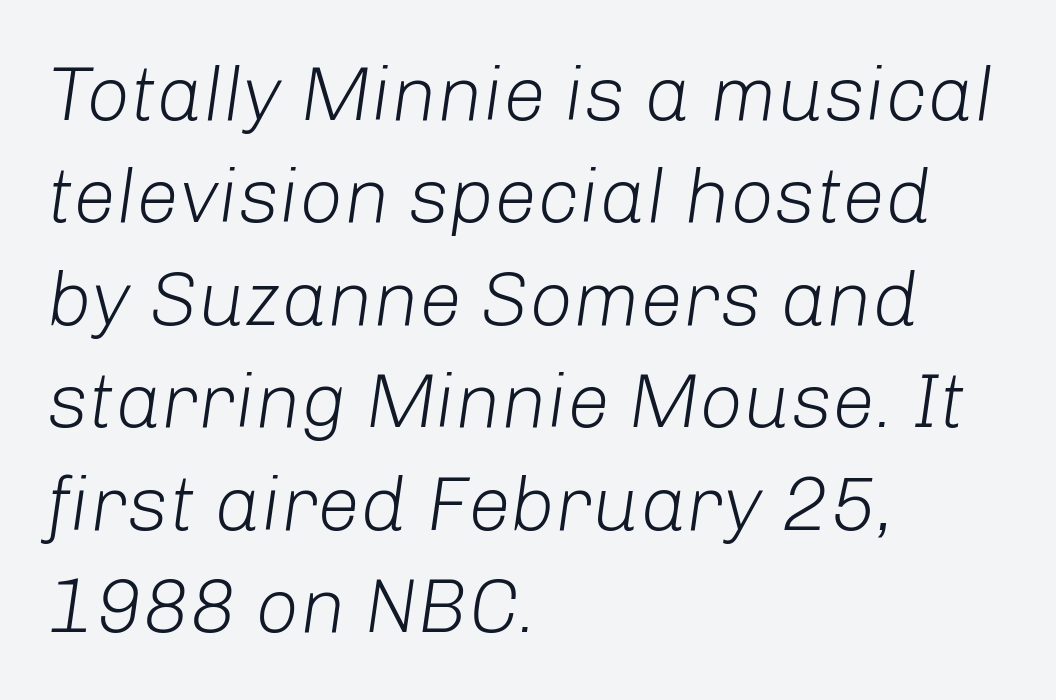
How would I describe the line gaps? Plain and ordinary. The foot of each line stays bare and open. There is no visible air inserted between adjacent glyphs. Varying glyph widths throughout — classic text-font behaviour. The text carries the slant typical of an italic or oblique font.
